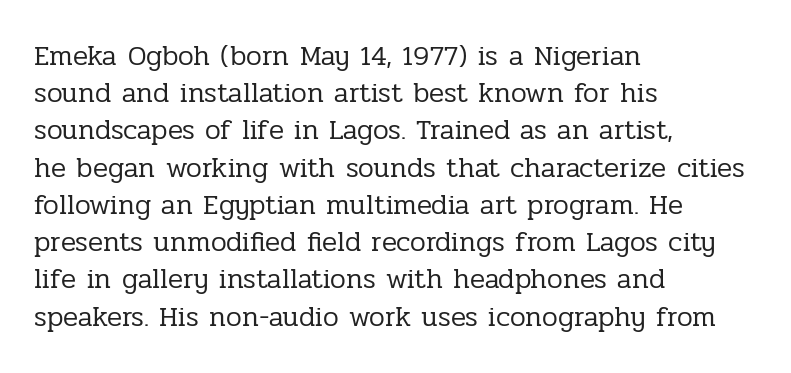
The image shows 28 px regular-weight serif type, upright; set left-aligned, normal line spacing (1.33x), normal letter spacing, not underlined; low stroke contrast and a medium x-height.
